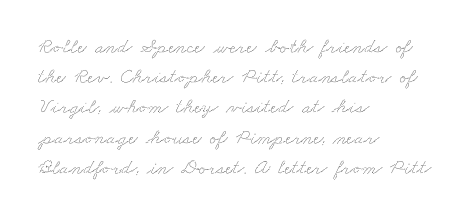
{"underline": "no", "align": "left", "line_spacing": "normal", "line_spacing_ratio": 1.44, "letter_spacing": "normal", "letter_spacing_em": 0.0, "glyph_px": 21}
